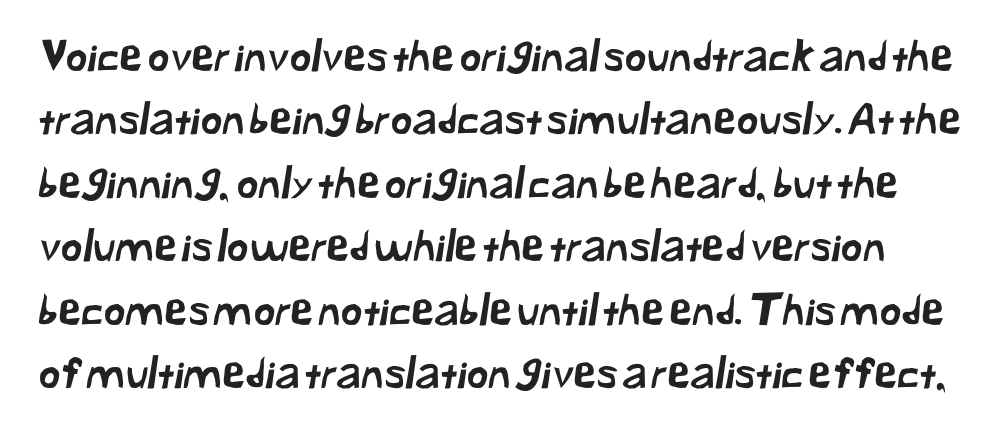
Spacing verdict: proportional, widths tailored to each character. Characters follow at the spacing the type designer built in. Each letter's strokes conclude bluntly, with no projecting serifs. Summary of vertical rhythm: regular, with standard interline spacing.
